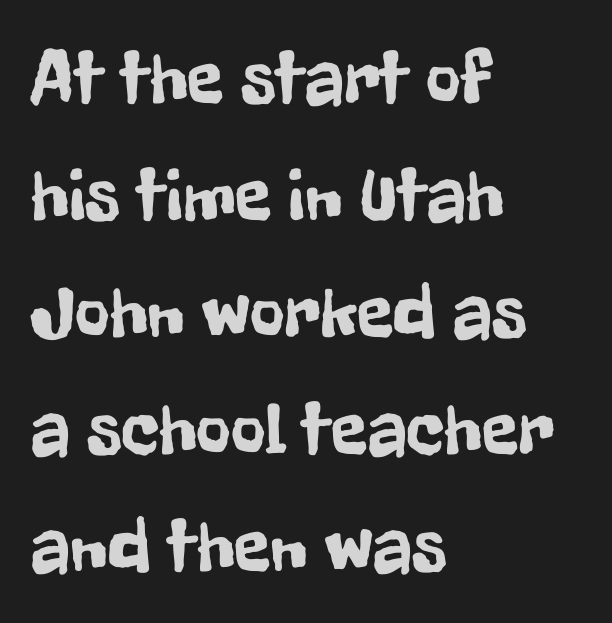
{"serif": "no", "italic": "no", "width": "condensed", "stroke_contrast": "low", "x_height": "medium", "monospaced": "no", "underline": "no", "align": "left", "line_spacing": "normal", "line_spacing_ratio": 1.56, "letter_spacing": "normal", "letter_spacing_em": 0.0, "glyph_px": 75}
